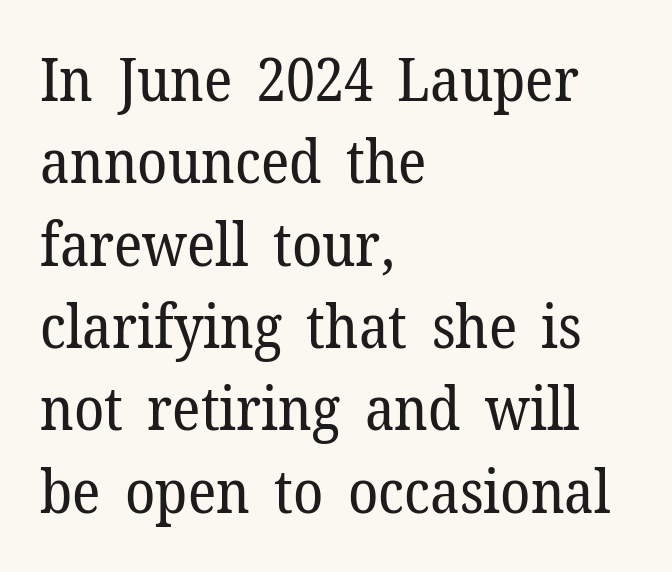
Q: Is the text bold? A: No.
Q: Is the text italic (slanted)? A: No, it is upright.
Q: Is the typeface a serif or a sans-serif typeface? A: Serif.
Q: Is the text underlined? A: No.
Q: How is the paragraph aligned? A: Left-aligned.
Q: Is the spacing between letters normal or unusually wide? A: Normal.
Q: Is the spacing between lines tight, normal or loose? A: Normal.
Q: Width (condensed, normal, or wide)? A: Normal.
Q: Stroke contrast? A: Low.
Q: x-height? A: Medium.
Q: Monospaced? A: No.
